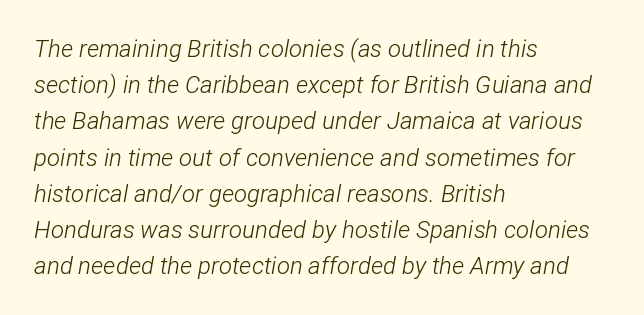
The image shows 24 px text type, italic (leaning right); set left-aligned, normal line spacing (1.51x), normal letter spacing, not underlined.
